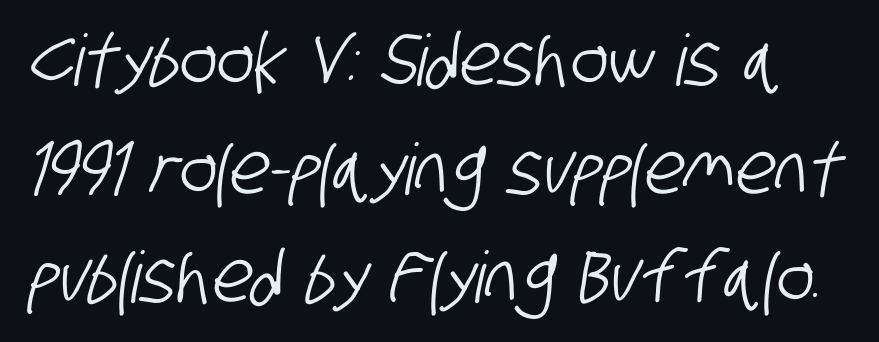
{"serif": "no", "width": "condensed", "stroke_contrast": "low", "x_height": "large", "monospaced": "no", "underline": "no", "line_spacing": "normal", "line_spacing_ratio": 1.53, "letter_spacing": "normal", "letter_spacing_em": 0.0, "glyph_px": 71}
